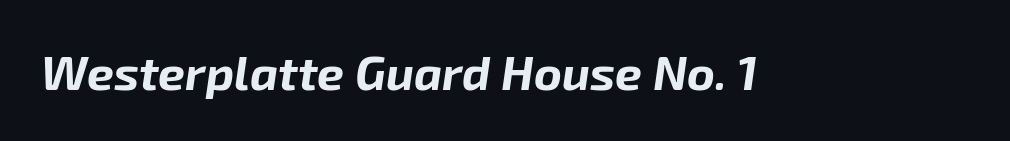
{"italic": "yes", "lean": "right", "slant_degrees": 8, "bold": "yes", "weight": "bold", "width": "normal", "stroke_contrast": "low", "x_height": "medium", "monospaced": "no", "underline": "no", "letter_spacing": "normal", "letter_spacing_em": 0.0, "glyph_px": 48}
